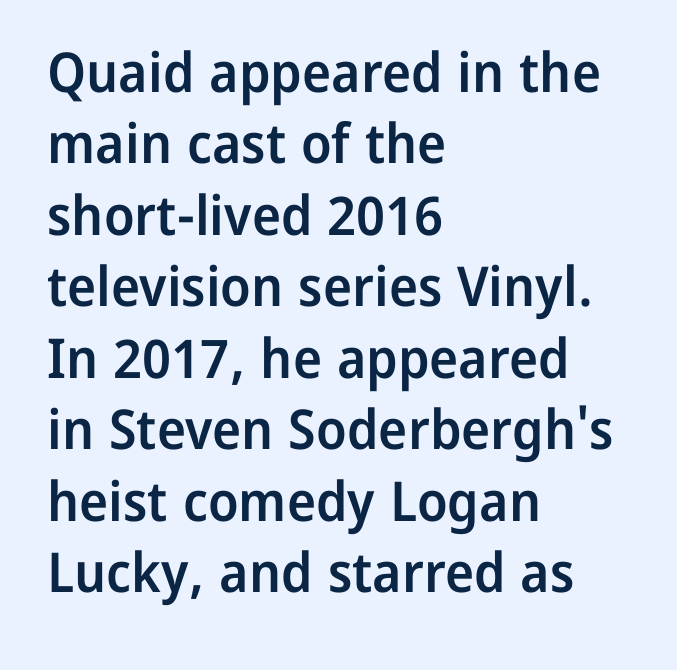
Line spacing here is normal. No extra tracking has been applied to these lines. The text was rendered using a sans face with plain stroke endings. Beneath every word, the page is bare. The type sits square on the baseline with zero lean. The strokes are fattened partway — semibold, not bold.
